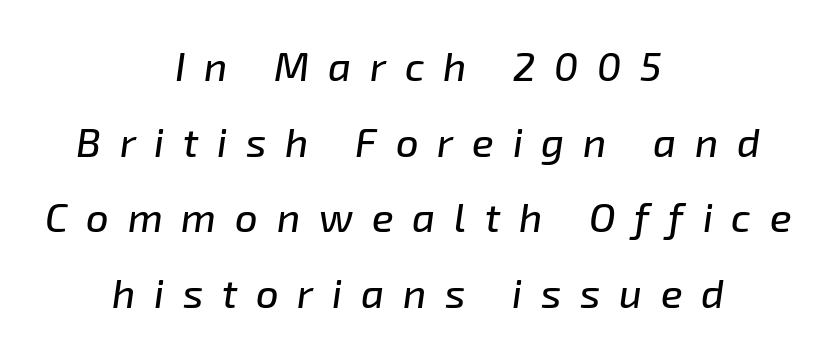
Q: Is the text italic (slanted)? A: Yes, it leans right by about 8 degrees.
Q: Is the text underlined? A: No.
Q: How is the paragraph aligned? A: Centered.
Q: Is the spacing between letters normal or unusually wide? A: Unusually wide.
Q: Width (condensed, normal, or wide)? A: Normal.
Q: Stroke contrast? A: Low.
Q: x-height? A: Medium.
Q: Monospaced? A: No.
